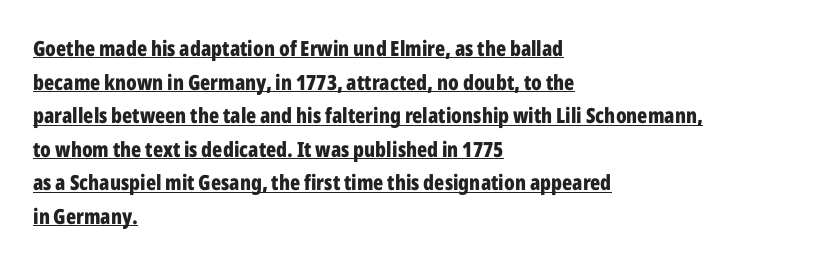
The characters look thick and weighty, a clear bold. A roman cut, with each character standing at attention. Look at the tracking — it's just the regular setting, nothing added. Visually the block forms a straight wall on the left and a jagged coastline on the right. If you measured baseline to baseline, you'd find a middling distance. Looks like someone drew a line under every word here.
